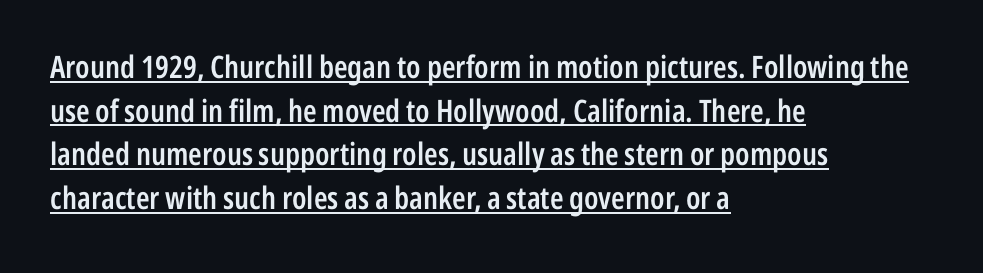
The passage shown stacks its lines at a standard gap. In terms of posture, this sample is upright. Grotesque or geometric, the face here clearly has no serifs. The text block is weighted toward the left margin, trailing off unevenly rightward.
